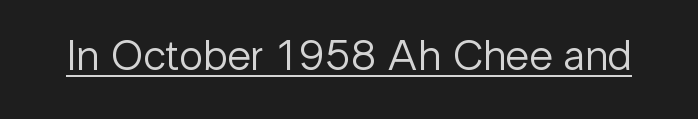
There is no visible air inserted between adjacent glyphs. When letters stand straight like this, we call the style roman or upright. Spacing verdict: proportional, widths tailored to each character. Check the space under the baseline: a stroke is drawn there. Type style note: lacks serifs.
